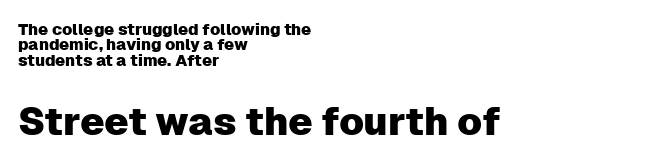
Interline gaps are noticeably narrow in this sample. You could not count columns in this text — the font is proportionally spaced. Compared with typical body copy, the letter spacing here is the same. Quick note: underline off.
